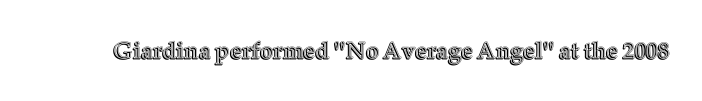
The image shows 23 px text type, upright; set normal letter spacing, not underlined.
